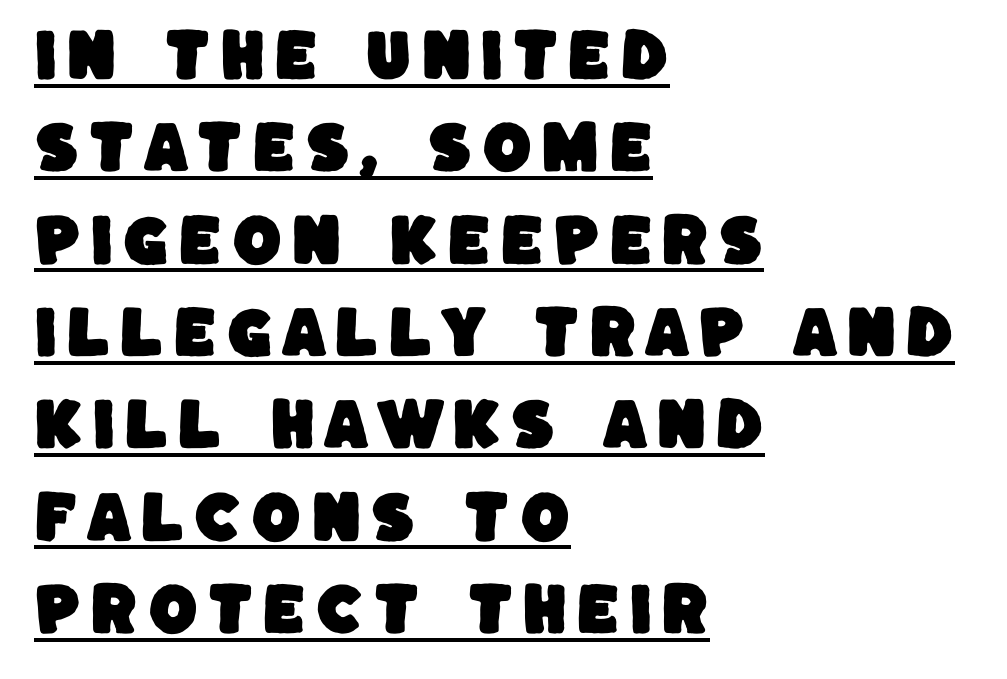
{"serif": "no", "width": "normal", "stroke_contrast": "low", "x_height": "large", "monospaced": "no", "underline": "yes", "align": "left", "line_spacing": "normal", "line_spacing_ratio": 1.62, "glyph_px": 57}
